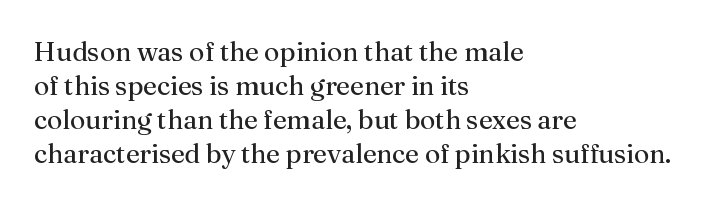
Vertically, the passage feels balanced, rows spaced as you'd expect. The strip under each line holds only bare page. Weight: in the light-to-regular range. Glyph-to-glyph distance matches everyday printed text.
